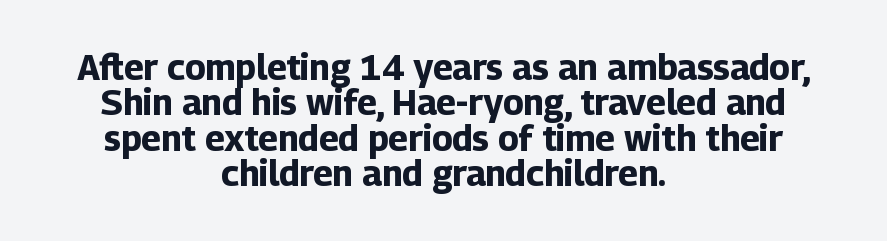
The image shows 35 px bold sans-serif type, upright; set centered, tight line spacing (1.01x), normal letter spacing, not underlined; low stroke contrast and a medium x-height.
